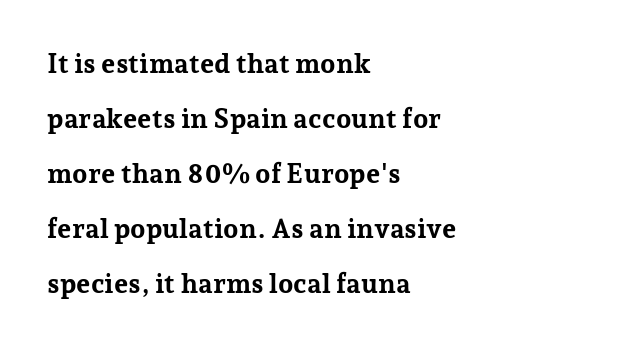
The image shows 27 px bold type, upright; set left-aligned, loose line spacing (2.04x), normal letter spacing, not underlined.
